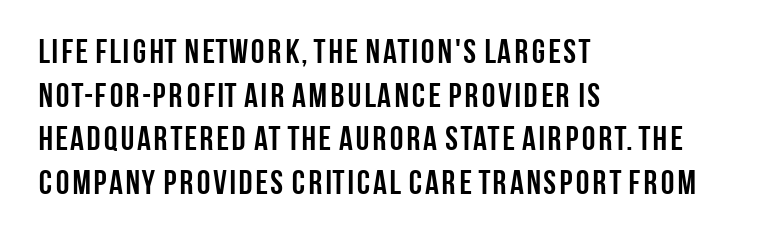
No extra tracking has been applied to these lines. Left-aligned paragraph, ragged on the right. Is there much room between lines? A standard amount, neither cramped nor airy. The rendering shows plain stroke endings on the letterforms — a sans-serif design.
